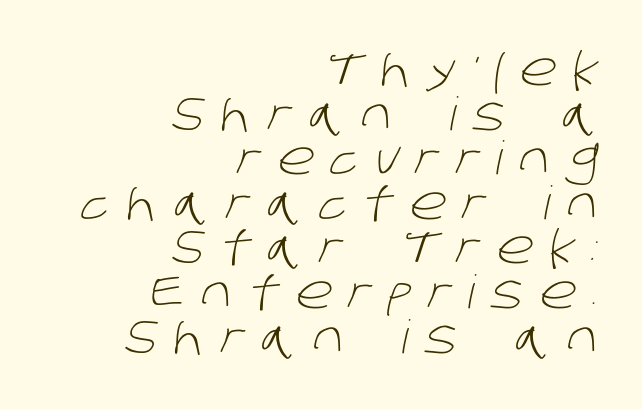
Does extra space separate the letters? Yes, quite a lot of it. The glyphs in this specimen are sans serif. Is the stroke heavy? The answer is a plain regular-or-lighter. In CSS terms this would be text-align: right. Quick note: interline space is minimal.
